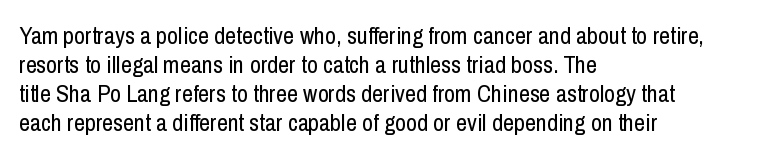
The strokes carry an ordinary text weight at most. Default kerning and tracking; the words read as compact shapes. The gap between lines stays unmarked. Does the lettering tilt? It doesn't — this is upright.
